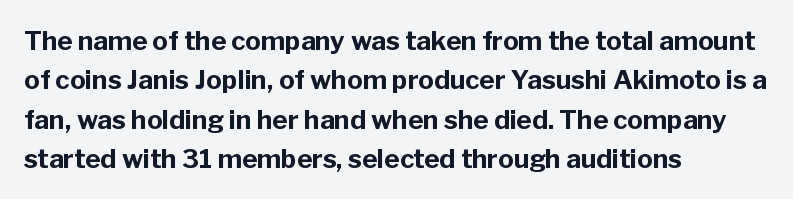
{"italic": "no", "bold": "yes", "underline": "no", "align": "left", "line_spacing": "normal", "line_spacing_ratio": 1.51, "letter_spacing": "normal", "letter_spacing_em": 0.0, "glyph_px": 26}
